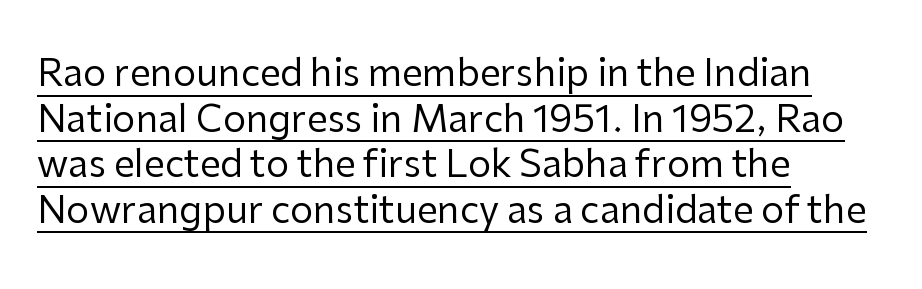
This is not heavy type; no bold has been used. In designer terms, the underline attribute is active on this setting. The face used here is proportionally spaced, like ordinary book or web type. The rendering anchors every line to the left-hand side.
